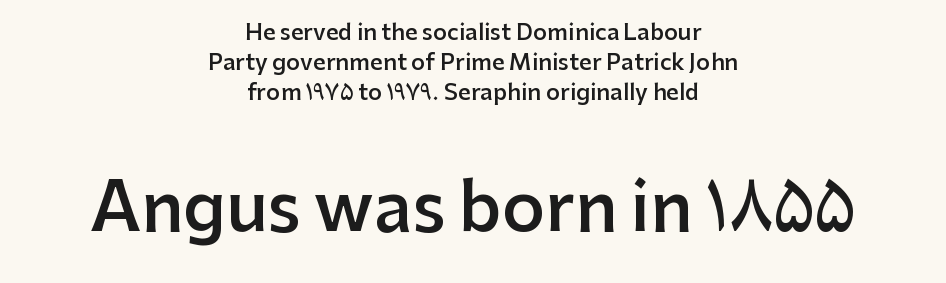
{"serif": "no", "italic": "no", "bold": "semi", "weight": "semibold", "width": "normal", "stroke_contrast": "low", "x_height": "medium", "monospaced": "no", "underline": "no", "align": "center", "line_spacing": "normal", "line_spacing_ratio": 1.37, "letter_spacing": "normal", "letter_spacing_em": 0.0, "larger_block": "second", "size_ratio": 3.05, "glyph_px": 67}
